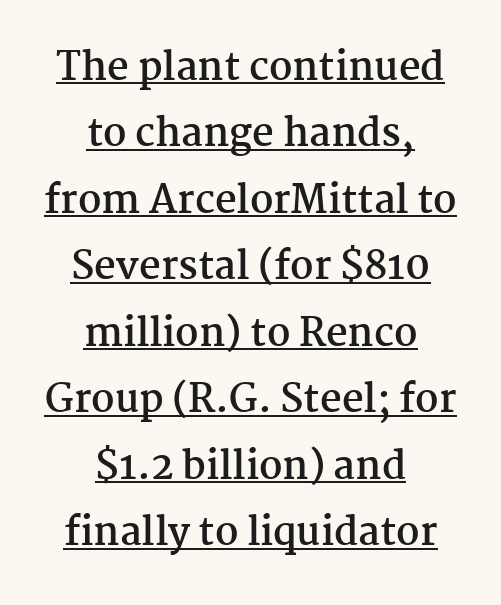
{"serif": "yes", "italic": "no", "bold": "yes", "weight": "semibold", "width": "normal", "stroke_contrast": "medium", "x_height": "medium", "monospaced": "no", "underline": "yes", "align": "center", "line_spacing_ratio": 1.75, "letter_spacing": "normal", "letter_spacing_em": 0.0, "glyph_px": 38}
